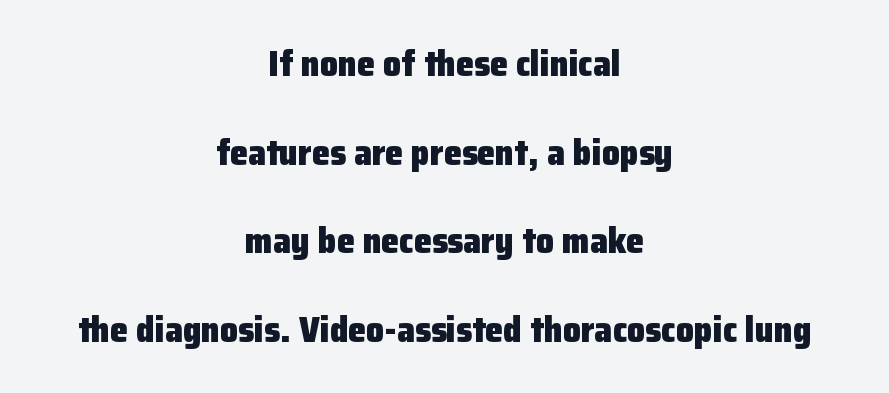
Has an underline been added? It has not. Grotesque or geometric, the face here clearly has no serifs. The designer dialed line spacing up above the default. The face used here is proportionally spaced, like ordinary book or web type. Vertical strokes here are truly vertical. Centered paragraph, ragged on both sides.
